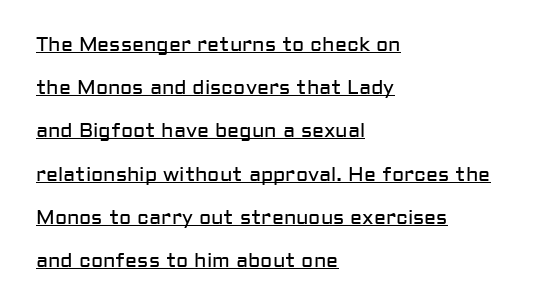
Looks like someone drew a line under every word here. The specimen reads as upright at a glance. Quick note: interline space is abundant. How are the letters spaced? Ordinarily, with no added tracking.
